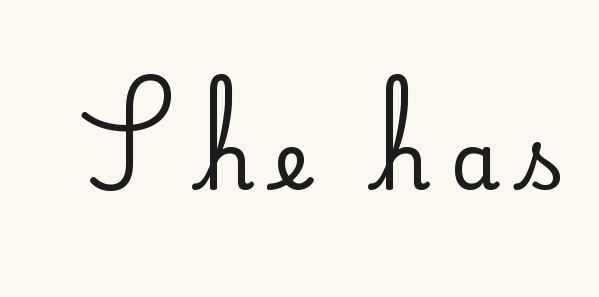
Q: Is the text bold? A: No.
Q: Is the text italic (slanted)? A: No, it is upright.
Q: Is the typeface a serif or a sans-serif typeface? A: Sans-serif.
Q: Is the text underlined? A: No.
Q: Is the spacing between letters normal or unusually wide? A: Unusually wide.
Q: Width (condensed, normal, or wide)? A: Normal.
Q: Stroke contrast? A: Low.
Q: x-height? A: Small.
Q: Monospaced? A: No.
